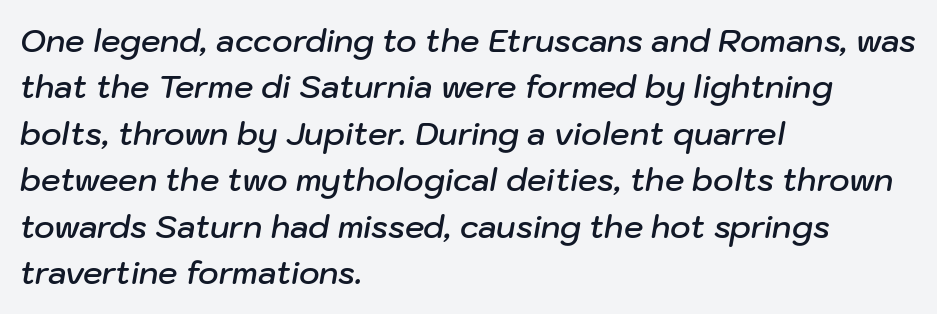
Q: Is the text bold? A: Semi-bold.
Q: Is the text italic (slanted)? A: Yes, it leans right by about 10 degrees.
Q: Is the text underlined? A: No.
Q: How is the paragraph aligned? A: Left-aligned.
Q: Is the spacing between letters normal or unusually wide? A: Normal.
Q: Is the spacing between lines tight, normal or loose? A: Normal.
Q: Width (condensed, normal, or wide)? A: Normal.
Q: Stroke contrast? A: Low.
Q: x-height? A: Medium.
Q: Monospaced? A: No.
